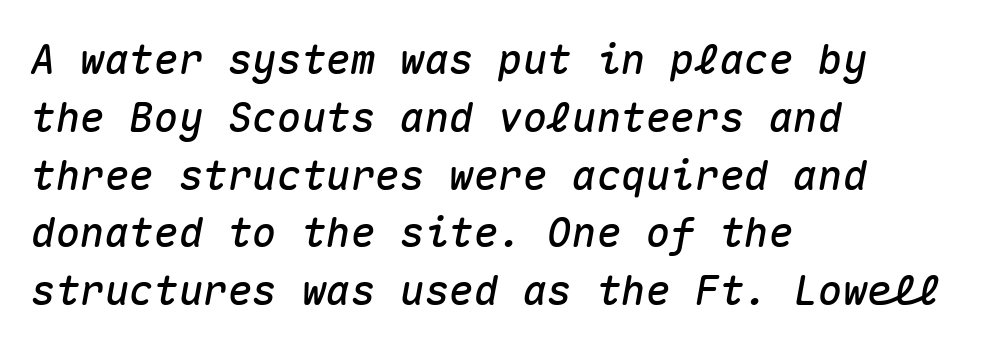
Short and long lines alike share a common starting point at left. Descenders hang freely into open space. Monospaced: the letters line up in strict vertical columns. The horizontal fit of the characters is conventional and even. Italic? Definitely — the glyphs are oblique. The lines sit at an ordinary, default distance from one another.
